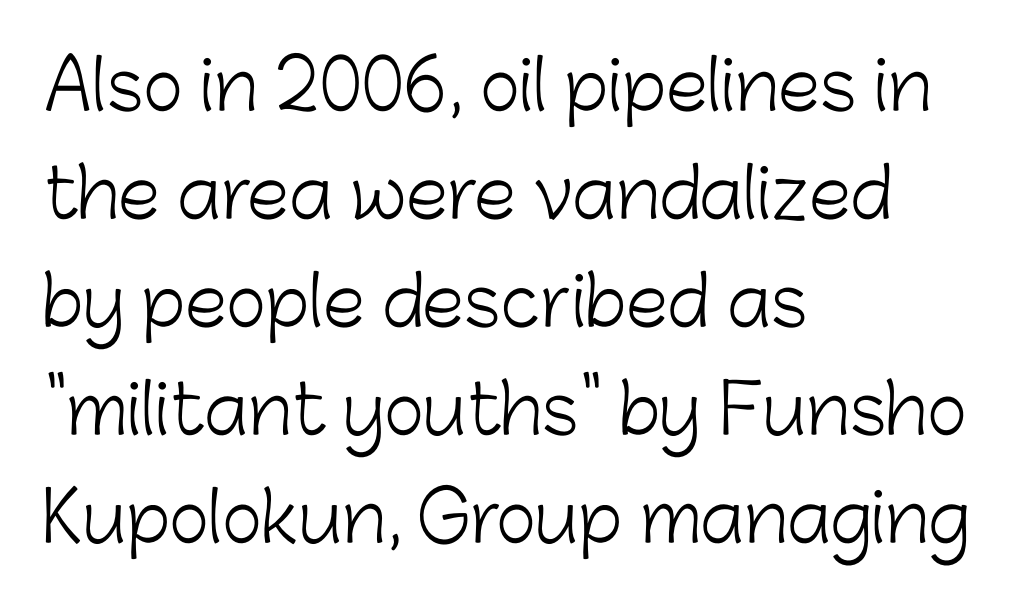
Q: Is the text bold? A: No.
Q: Is the text italic (slanted)? A: No, it is upright.
Q: Is the typeface a serif or a sans-serif typeface? A: Sans-serif.
Q: Is the text underlined? A: No.
Q: How is the paragraph aligned? A: Left-aligned.
Q: Is the spacing between letters normal or unusually wide? A: Normal.
Q: Is the spacing between lines tight, normal or loose? A: Normal.
Q: Width (condensed, normal, or wide)? A: Normal.
Q: Stroke contrast? A: Low.
Q: x-height? A: Medium.
Q: Monospaced? A: No.
